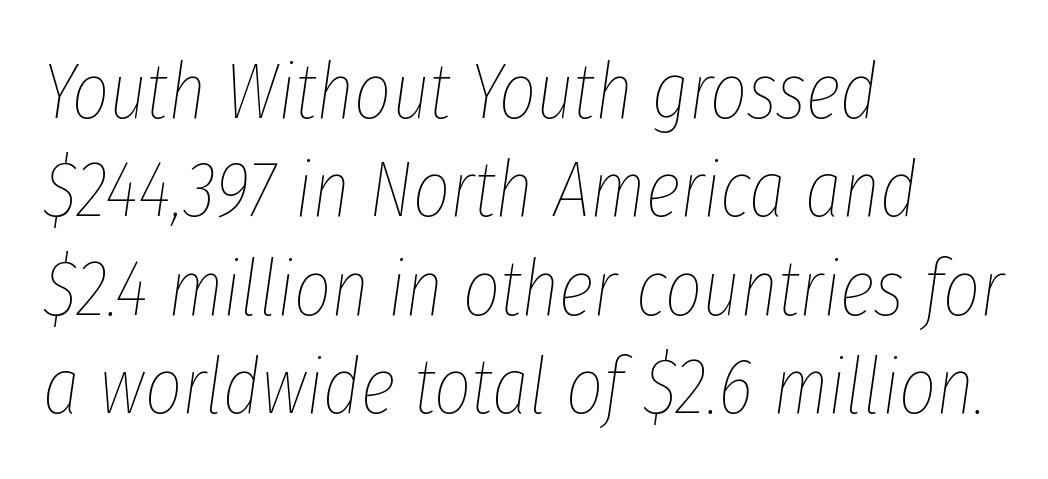
Characters follow at the spacing the type designer built in. The face used here is proportionally spaced, like ordinary book or web type. Layout note: lines flush left. No word sits above an underline. The typeface has the unassuming heft of standard copy or less.
